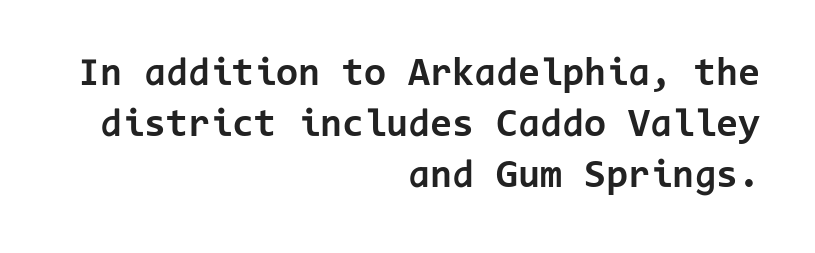
Where is the straight margin? On the right. Students, note that the glyphs here touch the page at normal intervals. Is this a sans? Yes — the strokes have no serifs. Every character sits straight up, as roman type does. The letters are bold, with thick, heavy strokes. The baseline area is clear.
